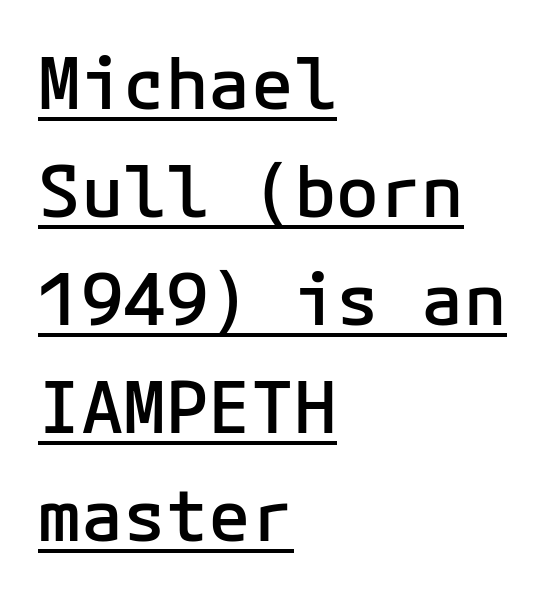
The image shows 71 px semibold sans-serif type, upright, monospaced; set left-aligned, normal line spacing (1.52x), normal letter spacing, underlined; low stroke contrast and a medium x-height.
